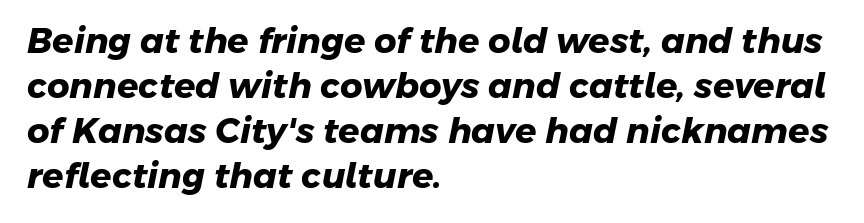
Character widths vary here, with narrow letters taking less room than wide ones. Type style note: lacks serifs. How are the letters spaced? Ordinarily, with no added tracking. The space directly below the letters is spotless. These lines are set flush left with a ragged right edge.
